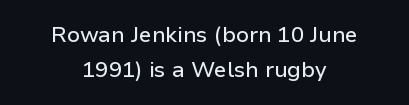
The image shows 22 px text type, upright; set centered, normal line spacing (1.61x), normal letter spacing, not underlined.
